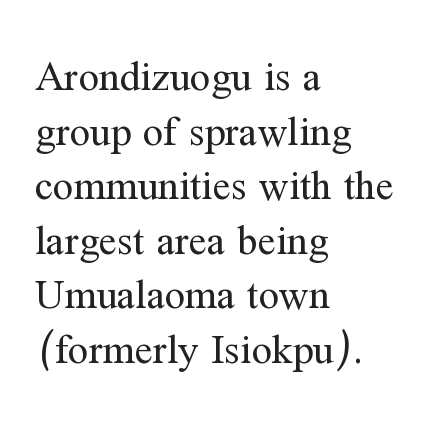
The image shows 41 px regular-weight serif type, upright; set left-aligned, normal line spacing (1.33x), normal letter spacing, not underlined; medium stroke contrast and a medium x-height.
